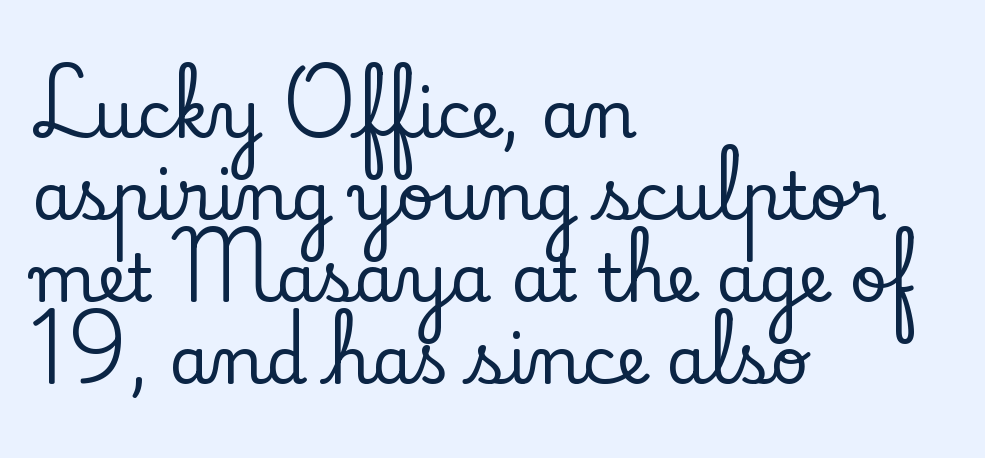
The typesetter chose a ragged-right arrangement here. Proportional: the letters do not fall into vertical columns. Unlike a clean sans, this face finishes its strokes with serifs. In terms of posture, this sample is upright. The passage shown is not underscored anywhere.
